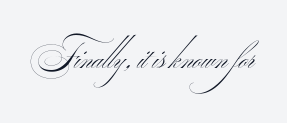
Does the type have serifs? No, each stem ends abruptly. Each letter keeps its own natural width here, so spacing adapts to shape. Students, note that the glyphs here touch the page at normal intervals. Descenders hang freely into open space.
